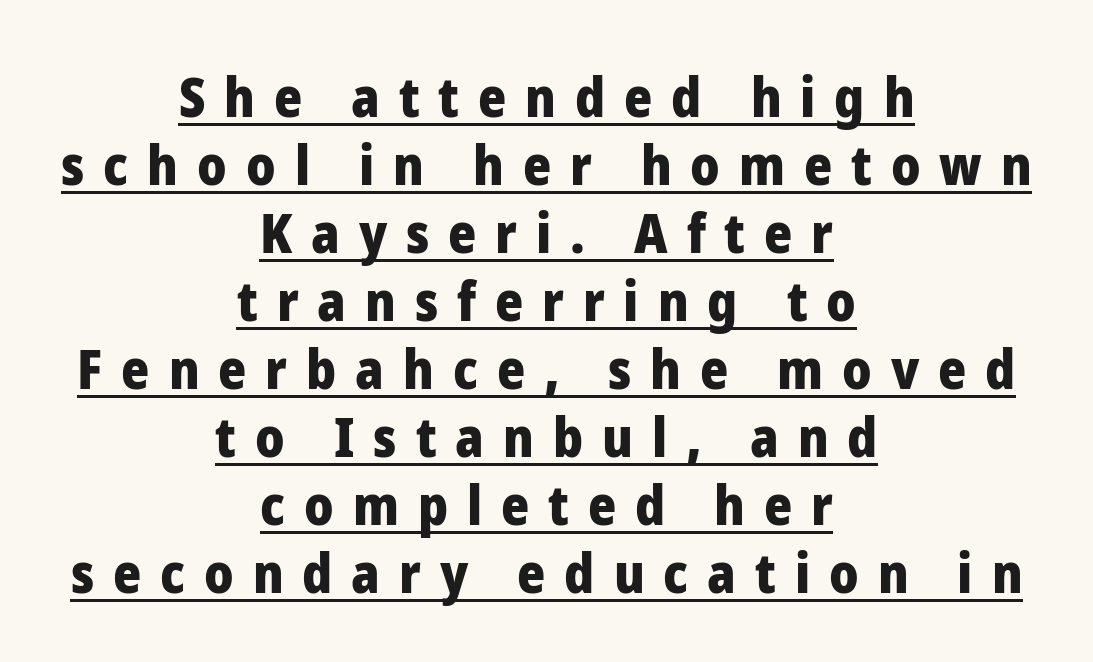
Q: Is the text bold? A: Yes.
Q: Is the text italic (slanted)? A: No, it is upright.
Q: Is the typeface a serif or a sans-serif typeface? A: Sans-serif.
Q: Is the text underlined? A: Yes.
Q: How is the paragraph aligned? A: Centered.
Q: Is the spacing between letters normal or unusually wide? A: Unusually wide.
Q: Is the spacing between lines tight, normal or loose? A: Normal.
Q: Width (condensed, normal, or wide)? A: Normal.
Q: Stroke contrast? A: Low.
Q: x-height? A: Medium.
Q: Monospaced? A: No.
